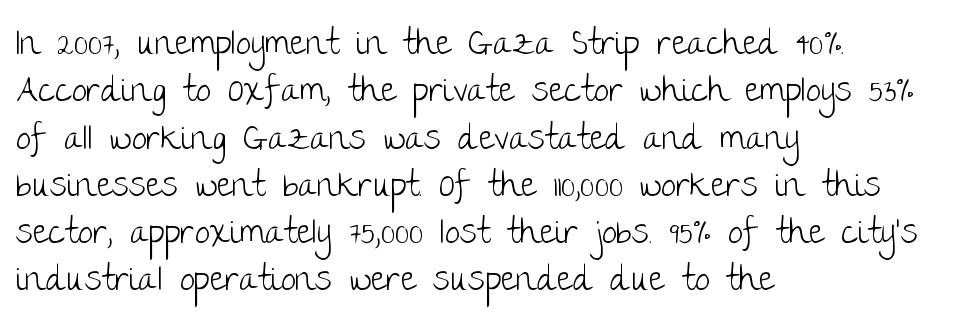
The image shows 34 px light sans-serif type, upright; set left-aligned, normal line spacing (1.39x), normal letter spacing, not underlined; low stroke contrast and a large x-height.
